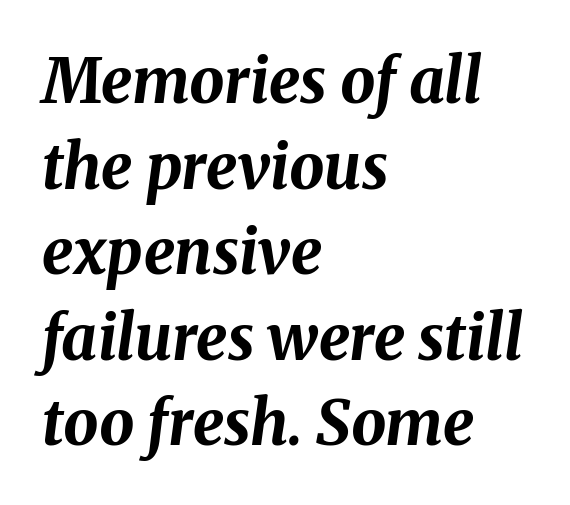
The image shows 62 px bold type, italic (leaning right); set left-aligned, normal line spacing (1.38x), normal letter spacing, not underlined; medium stroke contrast and a medium x-height.
